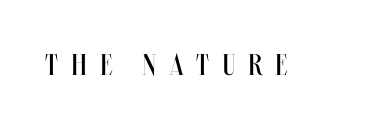
{"italic": "no", "bold": "no", "weight": "regular", "width": "condensed", "stroke_contrast": "medium", "x_height": "large", "monospaced": "no", "underline": "no", "letter_spacing": "wide", "letter_spacing_em": 0.43, "glyph_px": 30}
